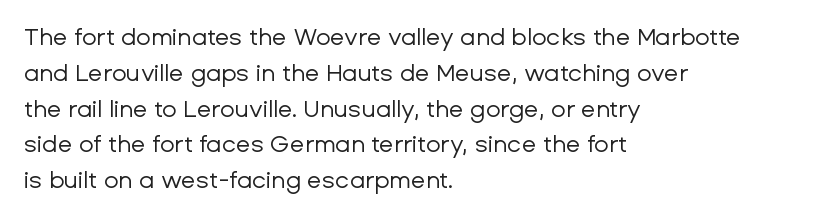
Q: Is the text bold? A: No.
Q: Is the text italic (slanted)? A: No, it is upright.
Q: Is the text underlined? A: No.
Q: How is the paragraph aligned? A: Left-aligned.
Q: Is the spacing between letters normal or unusually wide? A: Normal.
Q: Is the spacing between lines tight, normal or loose? A: Normal.
